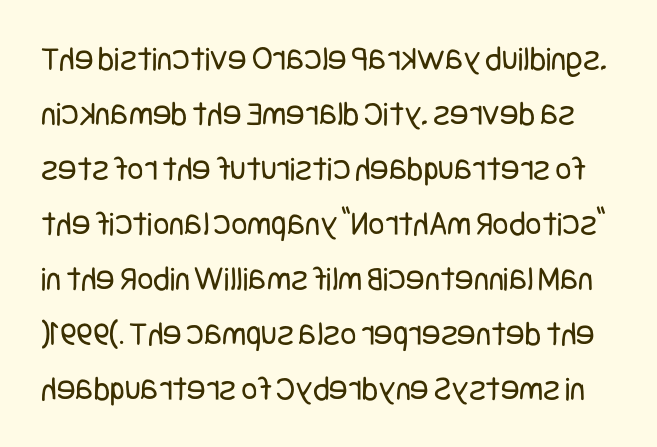
Q: Is the text bold? A: No.
Q: Is the text italic (slanted)? A: No, it is upright.
Q: Is the typeface a serif or a sans-serif typeface? A: Sans-serif.
Q: Is the text underlined? A: No.
Q: Is the spacing between letters normal or unusually wide? A: Normal.
Q: Is the spacing between lines tight, normal or loose? A: Normal.
Q: Width (condensed, normal, or wide)? A: Condensed.
Q: Stroke contrast? A: Low.
Q: x-height? A: Large.
